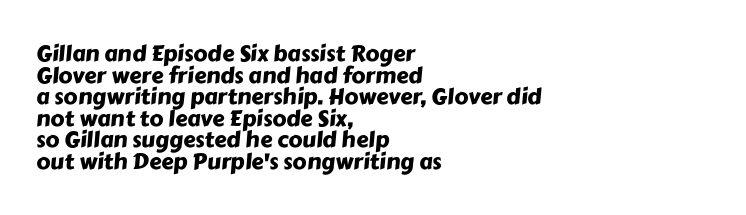
Cramped leading. The horizontal fit of the characters is conventional and even. Descenders are the only things crossing below the line. All the whitespace from short lines collects on the right.
